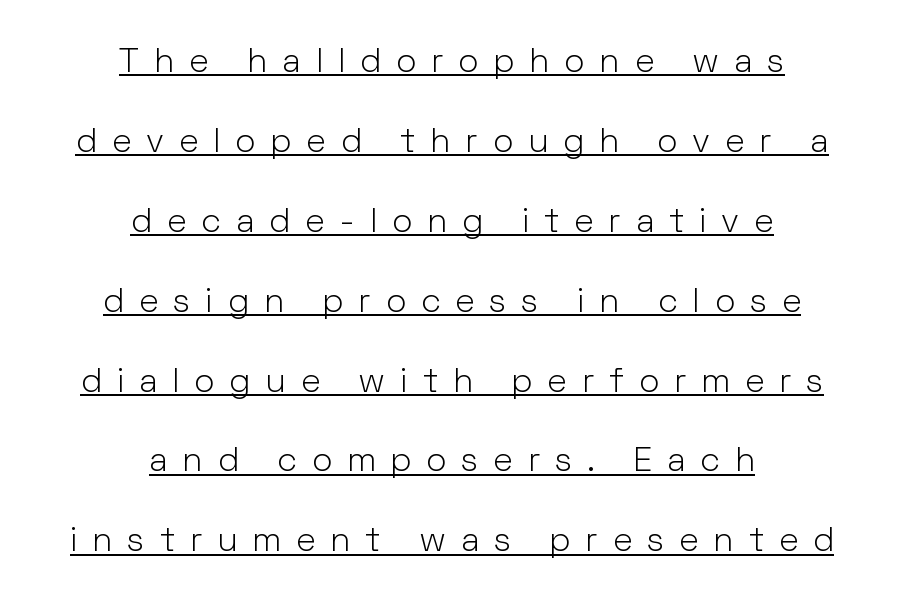
The image shows 34 px light sans-serif type, upright; set centered, loose line spacing (2.35x), unusually wide letter spacing (+0.44 em), underlined; low stroke contrast and a medium x-height.
